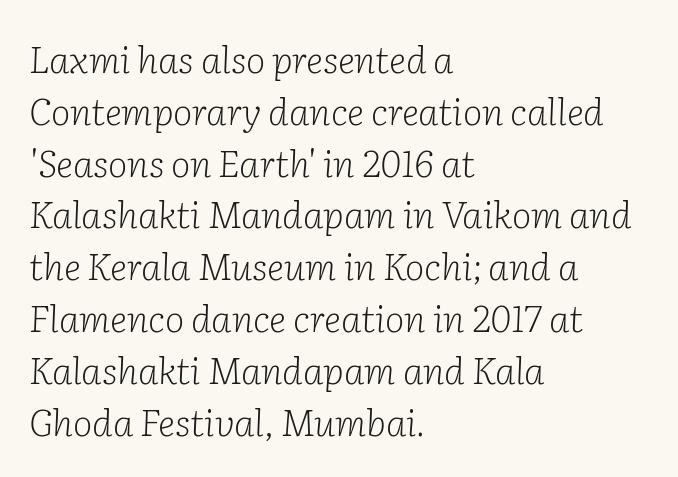
{"serif": "yes", "italic": "yes", "lean": "right", "slant_degrees": 2, "bold": "no", "weight": "light", "width": "normal", "stroke_contrast": "low", "x_height": "medium", "monospaced": "no", "underline": "no", "align": "left", "line_spacing": "normal", "line_spacing_ratio": 1.4, "letter_spacing": "normal", "letter_spacing_em": 0.0, "glyph_px": 37}
